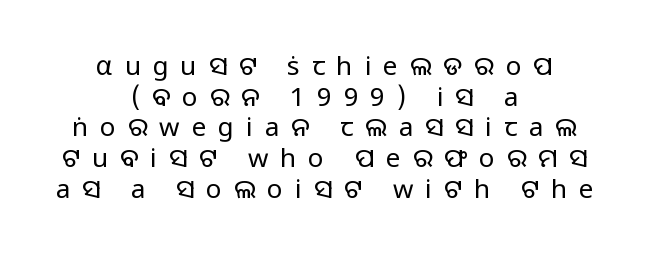
Q: Is the text bold? A: No.
Q: Is the text italic (slanted)? A: No, it is upright.
Q: Is the text underlined? A: No.
Q: How is the paragraph aligned? A: Centered.
Q: Is the spacing between letters normal or unusually wide? A: Unusually wide.
